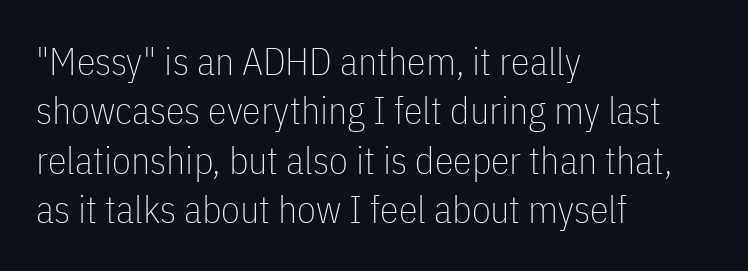
{"serif": "no", "italic": "no", "bold": "no", "weight": "thin", "width": "condensed", "stroke_contrast": "low", "x_height": "medium", "monospaced": "no", "underline": "no", "align": "left", "line_spacing": "normal", "line_spacing_ratio": 1.3, "letter_spacing": "normal", "letter_spacing_em": 0.0, "glyph_px": 38}
